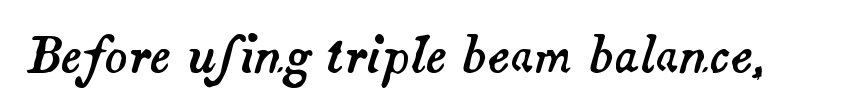
The image shows 47 px text type, italic (leaning right); set normal letter spacing, not underlined; medium stroke contrast and a small x-height.
